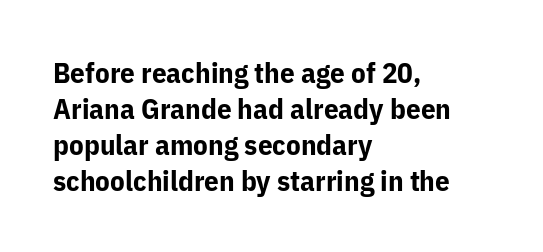
Q: Is the text bold? A: Yes.
Q: Is the text italic (slanted)? A: No, it is upright.
Q: Is the typeface a serif or a sans-serif typeface? A: Sans-serif.
Q: Is the text underlined? A: No.
Q: How is the paragraph aligned? A: Left-aligned.
Q: Is the spacing between letters normal or unusually wide? A: Normal.
Q: Width (condensed, normal, or wide)? A: Normal.
Q: Stroke contrast? A: Low.
Q: x-height? A: Medium.
Q: Monospaced? A: No.
